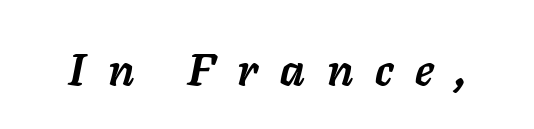
The image shows 45 px semibold type, italic (leaning right); set unusually wide letter spacing (+0.49 em), not underlined; low stroke contrast and a medium x-height.
